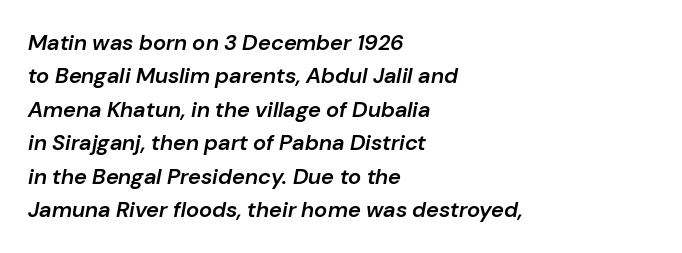
Q: Is the text bold? A: Semi-bold.
Q: Is the text italic (slanted)? A: Yes, it leans right by about 10 degrees.
Q: Is the text underlined? A: No.
Q: How is the paragraph aligned? A: Left-aligned.
Q: Is the spacing between letters normal or unusually wide? A: Normal.
Q: Is the spacing between lines tight, normal or loose? A: Normal.
